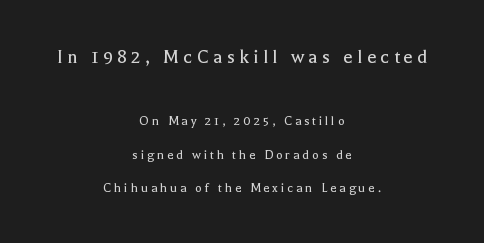
The image shows 21 px text type, upright; set centered, loose line spacing (2.4x), unusually wide letter spacing (+0.21 em), not underlined; the first (top) block is 1.5x larger.
